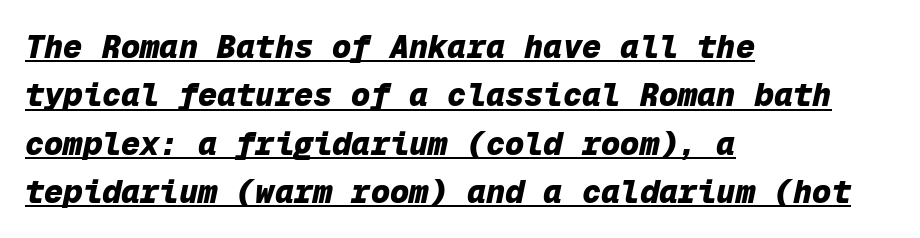
The image shows 32 px heavy type, italic (leaning right), monospaced; set left-aligned, normal line spacing (1.51x), normal letter spacing, underlined; low stroke contrast and a medium x-height.
